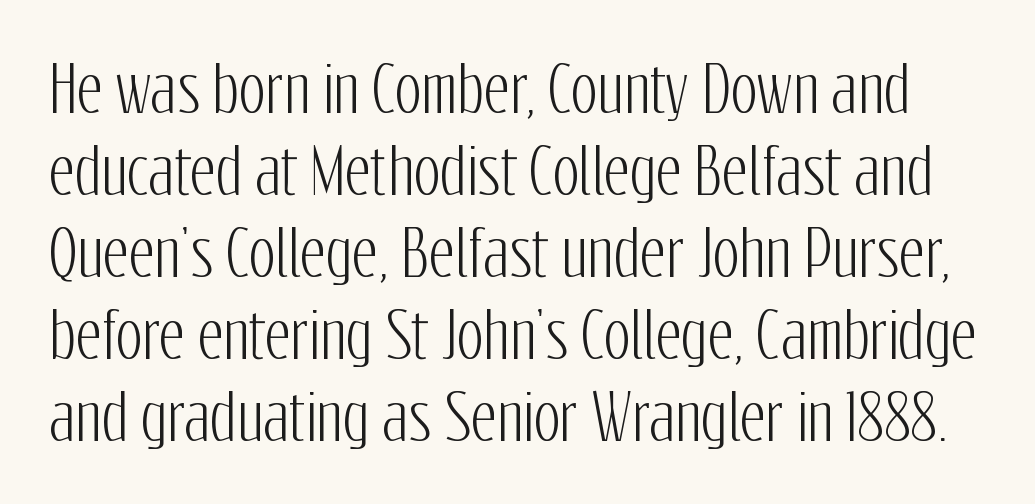
{"serif": "no", "italic": "no", "width": "condensed", "stroke_contrast": "low", "x_height": "medium", "monospaced": "no", "underline": "no", "line_spacing": "normal", "line_spacing_ratio": 1.3, "letter_spacing": "normal", "letter_spacing_em": 0.0, "glyph_px": 63}
